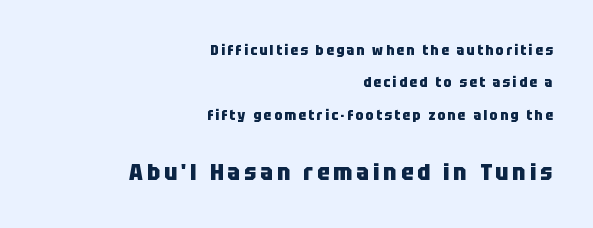
Typesetter's note: full bold, strokes at maximum text heaviness. All the whitespace from short lines collects on the left. Is there any slant? The stems are plumb. The space directly below the letters is spotless.
